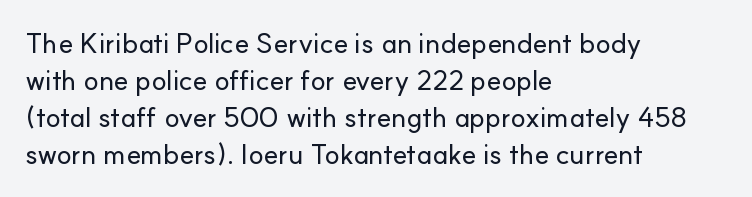
The image shows 28 px sans-serif type, upright; set left-aligned, normal line spacing (1.32x), normal letter spacing, not underlined; low stroke contrast and a small x-height.
